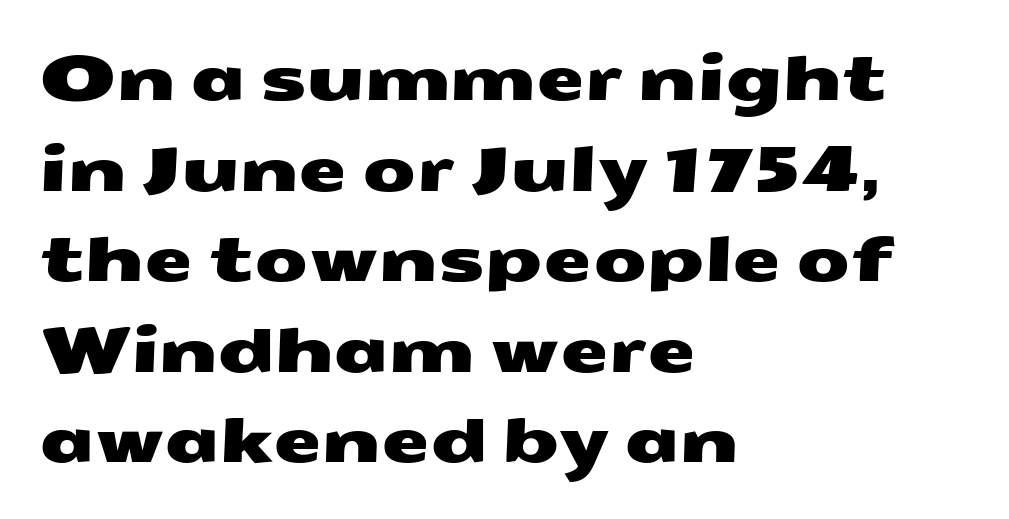
These lines are rendered in a variable-pitch font. Horizontal bands of white between lines are of average thickness. Nope, no serifs anywhere on these letters. The typesetter chose a ragged-right arrangement here. Glyph-to-glyph distance matches everyday printed text.
